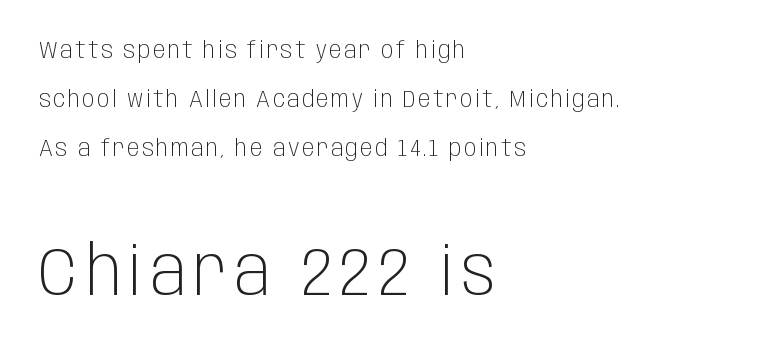
The image shows 68 px light, condensed sans-serif type, upright; set left-aligned, loose line spacing (2.13x), not underlined; the second (bottom) block is 2.96x larger; low stroke contrast and a large x-height.
